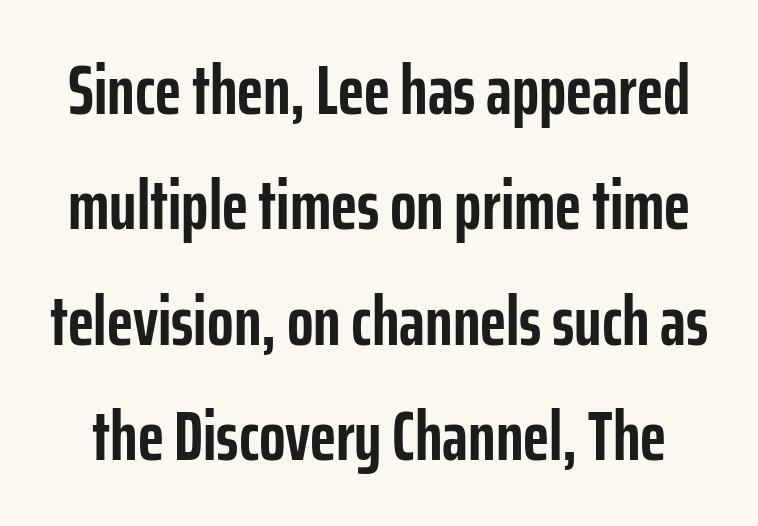
The image shows 70 px semibold, condensed sans-serif type, upright; set normal line spacing (1.65x), normal letter spacing, not underlined; low stroke contrast and a medium x-height.
